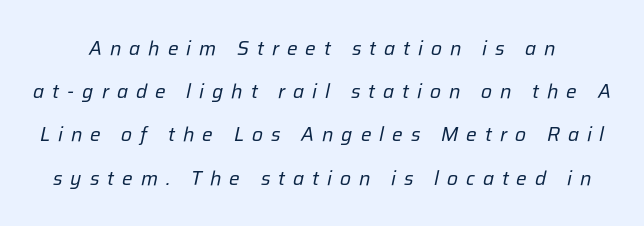
The image shows 20 px text type, italic (leaning right); set loose line spacing (2.16x), unusually wide letter spacing (+0.4 em), not underlined.
